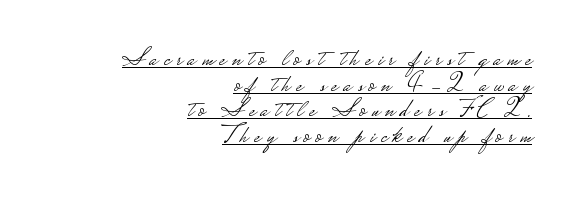
The passage shown is underscored from start to finish. Stem width sits at or under what a default text font uses. Which margin do the lines hug? The right one — the left edge is uneven. Letter spacing: wide. The rendering uses a small line-height, squeezing the rows.
